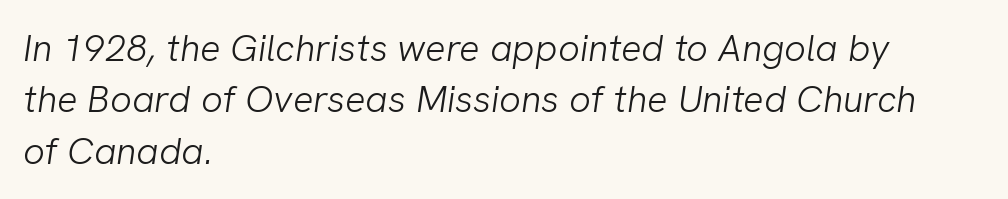
The image shows 38 px light sans-serif type; set left-aligned, normal line spacing (1.35x), normal letter spacing, not underlined; low stroke contrast and a medium x-height.
